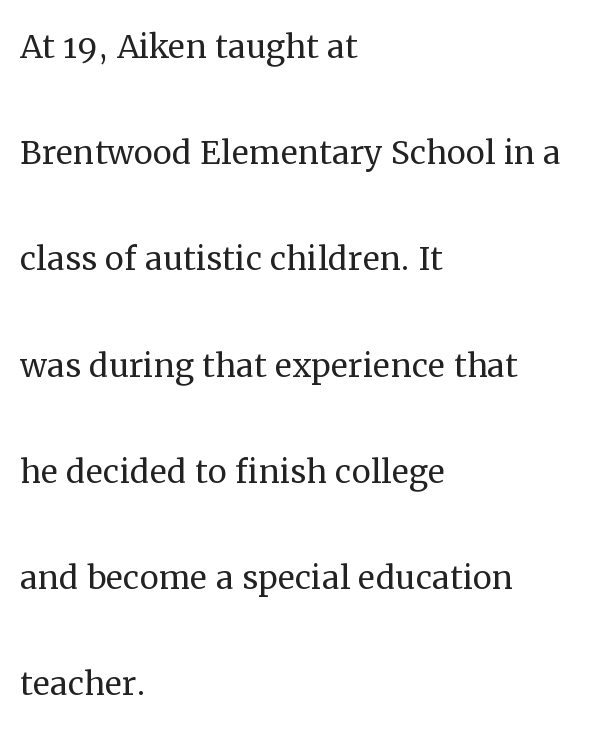
Q: Is the text bold? A: No.
Q: Is the text italic (slanted)? A: No, it is upright.
Q: Is the typeface a serif or a sans-serif typeface? A: Serif.
Q: Is the text underlined? A: No.
Q: How is the paragraph aligned? A: Left-aligned.
Q: Is the spacing between letters normal or unusually wide? A: Normal.
Q: Is the spacing between lines tight, normal or loose? A: Loose.
Q: Width (condensed, normal, or wide)? A: Normal.
Q: Stroke contrast? A: Medium.
Q: x-height? A: Medium.
Q: Monospaced? A: No.
